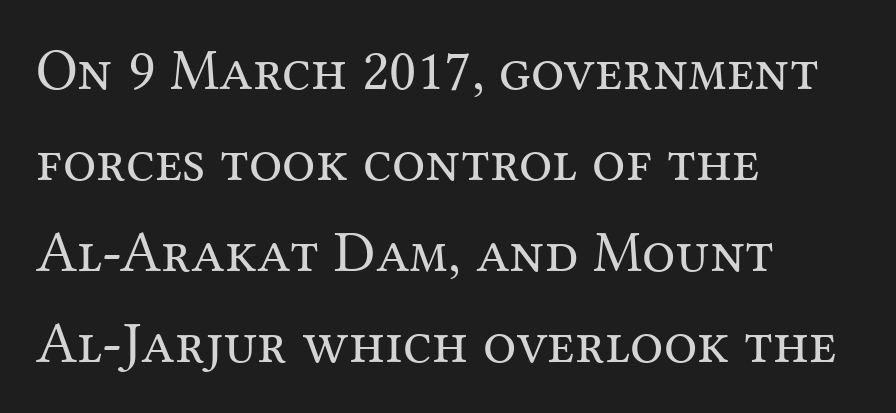
The lines are quadded left. Look at the bottom of the vertical strokes: they flare into serifs here. How are the letters spaced? Ordinarily, with no added tracking. One glance says typical: line gaps are just what's usual.
